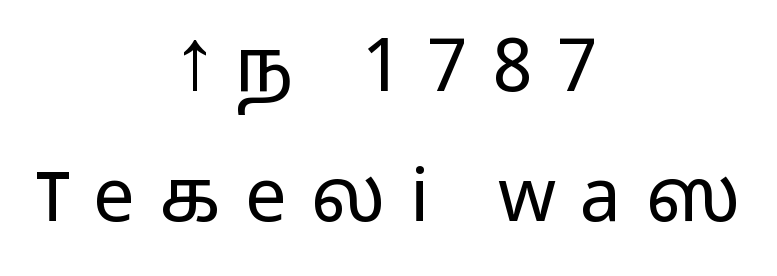
Words appear elongated and porous because spacing is wide. Compared with a flush-left layout, this one balances lines on the center instead. Descender tails drop into unmarked territory. The specimen reads as upright at a glance. I'd call this a sans setting — the letters go barefoot.
